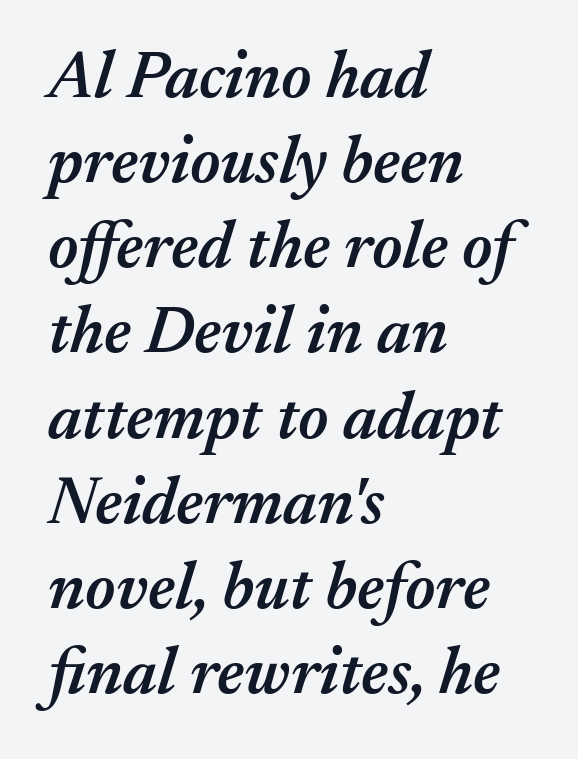
The type is set solid horizontally, with unmodified tracking. Nobody drew a line under any word here. Students, observe: this is what conventionally led text looks like. Designer's note — italics engaged. Short and long lines alike share a common starting point at left.
